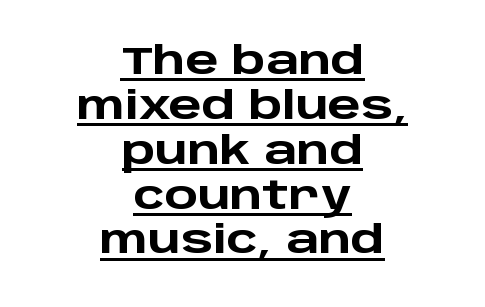
{"serif": "no", "italic": "no", "bold": "yes", "weight": "heavy", "width": "wide", "stroke_contrast": "low", "x_height": "large", "monospaced": "no", "underline": "yes", "align": "center", "line_spacing": "tight", "line_spacing_ratio": 1.15, "letter_spacing": "normal", "letter_spacing_em": 0.0, "glyph_px": 39}
